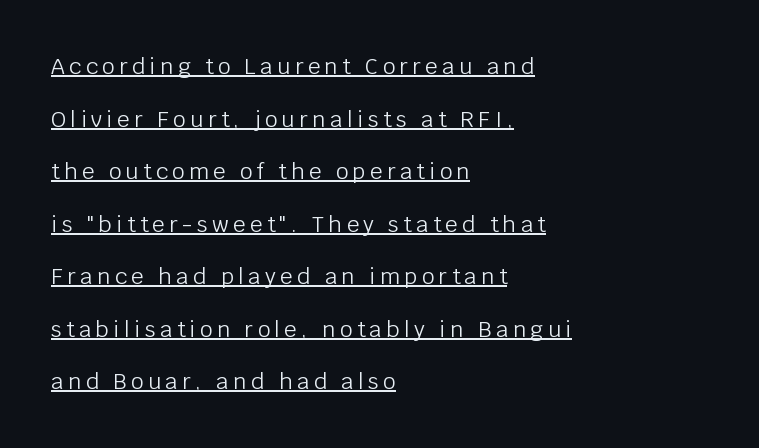
The image shows 22 px text type, upright; set left-aligned, loose line spacing (2.39x), unusually wide letter spacing (+0.2 em), underlined.
